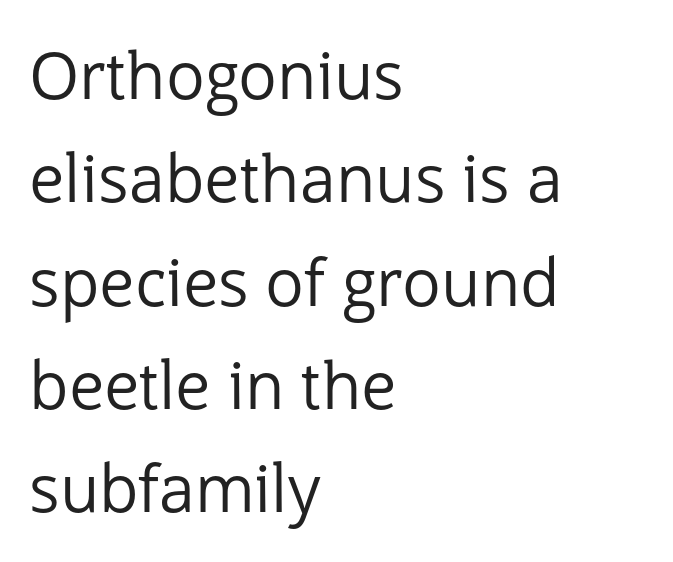
Q: Is the text bold? A: No.
Q: Is the text italic (slanted)? A: No, it is upright.
Q: Is the typeface a serif or a sans-serif typeface? A: Sans-serif.
Q: Is the text underlined? A: No.
Q: How is the paragraph aligned? A: Left-aligned.
Q: Is the spacing between letters normal or unusually wide? A: Normal.
Q: Is the spacing between lines tight, normal or loose? A: Normal.
Q: Width (condensed, normal, or wide)? A: Normal.
Q: Stroke contrast? A: Low.
Q: x-height? A: Medium.
Q: Monospaced? A: No.
